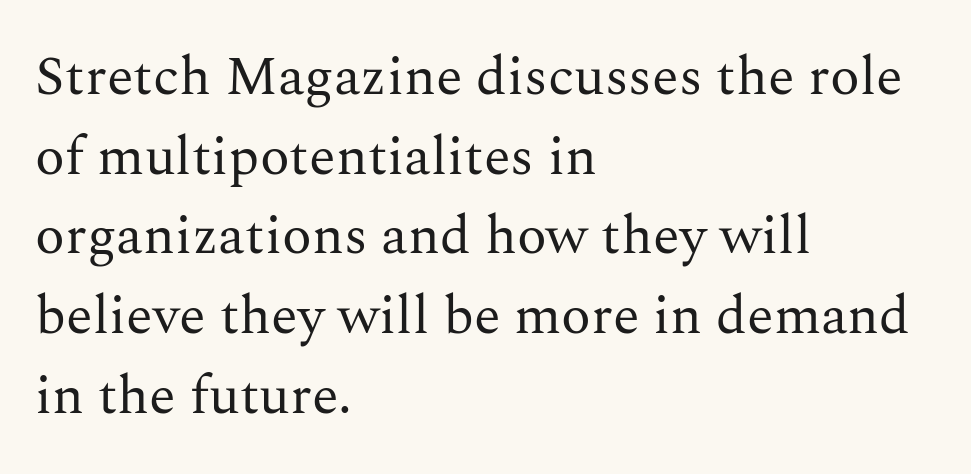
{"serif": "yes", "italic": "no", "bold": "no", "weight": "regular", "width": "normal", "stroke_contrast": "medium", "x_height": "medium", "monospaced": "no", "underline": "no", "align": "left", "line_spacing": "normal", "line_spacing_ratio": 1.45, "letter_spacing": "normal", "letter_spacing_em": 0.0, "glyph_px": 55}
